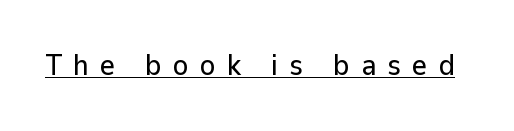
{"serif": "no", "italic": "no", "width": "normal", "stroke_contrast": "low", "x_height": "medium", "monospaced": "no", "underline": "yes", "letter_spacing": "wide", "letter_spacing_em": 0.39, "glyph_px": 29}
